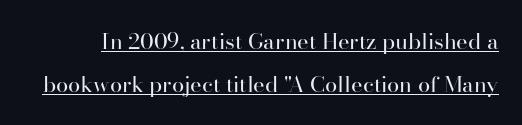
Q: Is the text bold? A: No.
Q: Is the text italic (slanted)? A: No, it is upright.
Q: Is the text underlined? A: Yes.
Q: Is the spacing between letters normal or unusually wide? A: Normal.
Q: Is the spacing between lines tight, normal or loose? A: Loose.
